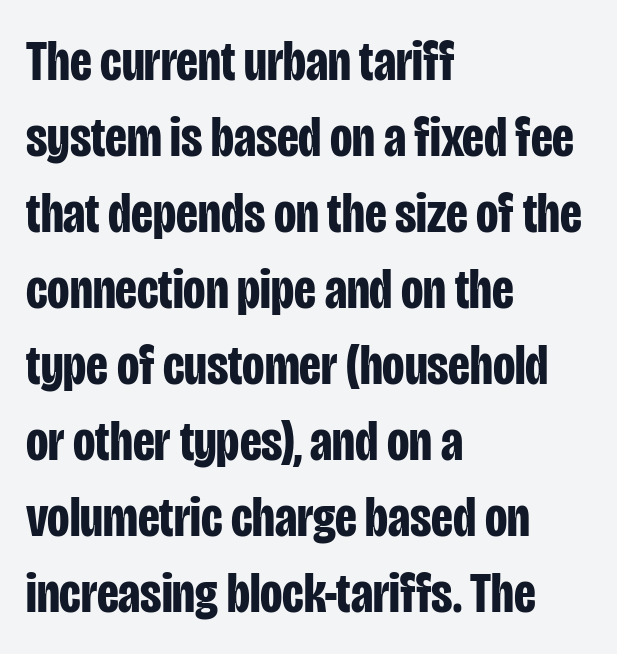
Q: Is the text bold? A: Yes.
Q: Is the text italic (slanted)? A: No, it is upright.
Q: Is the typeface a serif or a sans-serif typeface? A: Sans-serif.
Q: Is the text underlined? A: No.
Q: How is the paragraph aligned? A: Left-aligned.
Q: Is the spacing between letters normal or unusually wide? A: Normal.
Q: Is the spacing between lines tight, normal or loose? A: Normal.
Q: Width (condensed, normal, or wide)? A: Condensed.
Q: Stroke contrast? A: Low.
Q: x-height? A: Large.
Q: Monospaced? A: No.
